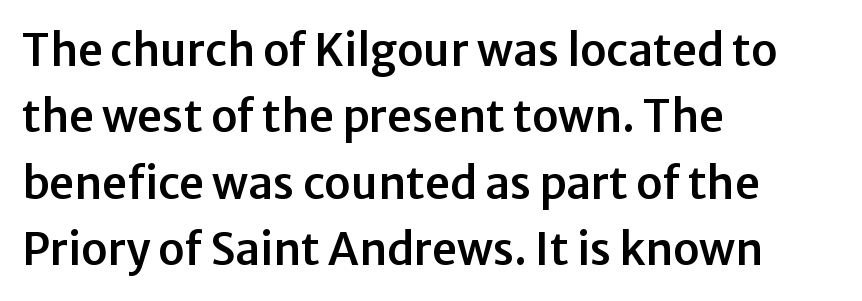
Bare-footed words on every line. Note the varied advance widths — an 'i' is clearly narrower than an 'm'. This is sans-serif lettering, the kind often seen on screens and signage. The rendering keeps characters at their native spacing.
